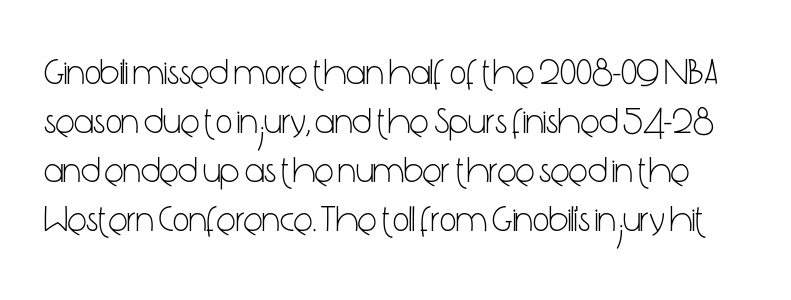
{"serif": "no", "italic": "no", "bold": "no", "weight": "light", "width": "condensed", "stroke_contrast": "low", "x_height": "medium", "monospaced": "no", "underline": "no", "line_spacing": "normal", "line_spacing_ratio": 1.36, "letter_spacing": "normal", "letter_spacing_em": 0.0, "glyph_px": 36}
